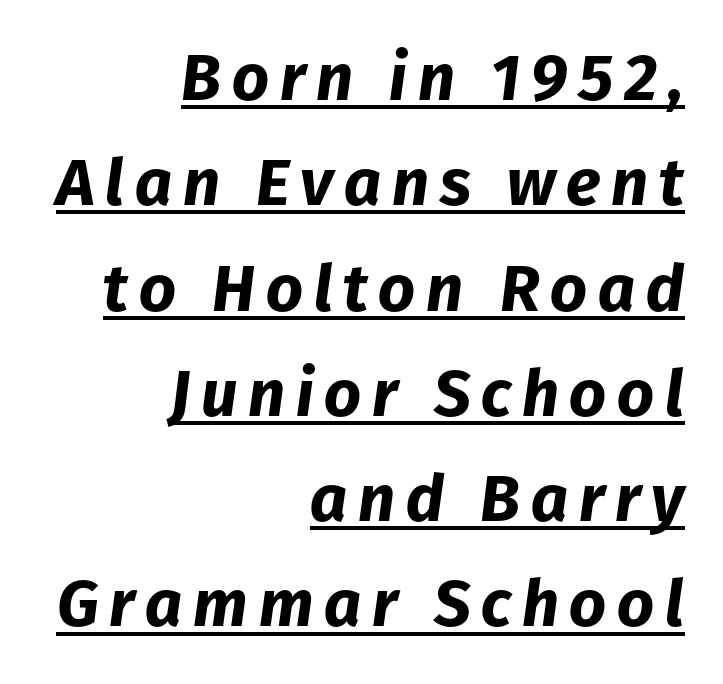
The image shows 65 px bold type, italic (leaning right); set right-aligned, normal line spacing (1.62x), underlined; low stroke contrast and a medium x-height.
